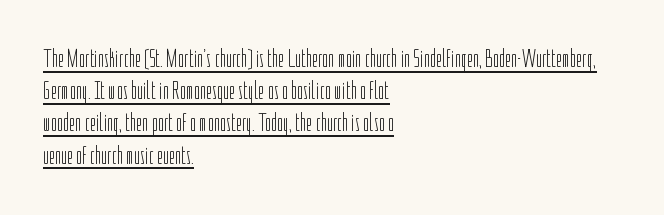
{"italic": "no", "bold": "no", "underline": "yes", "align": "left", "line_spacing_ratio": 1.24, "letter_spacing": "normal", "letter_spacing_em": 0.0, "glyph_px": 26}
